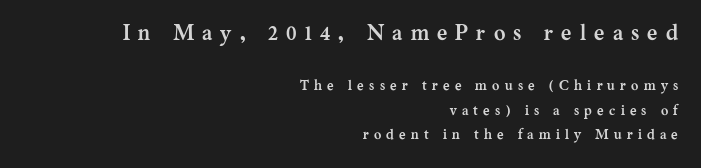
The image shows 22 px bold type, upright; set right-aligned, line spacing 1.75x, unusually wide letter spacing (+0.37 em), not underlined; the first (top) block is 1.57x larger.
